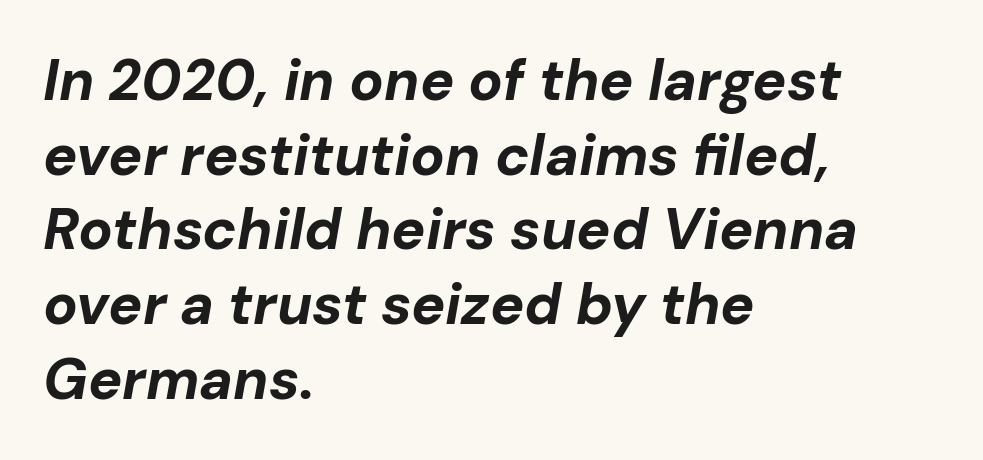
{"italic": "yes", "lean": "right", "slant_degrees": 10, "bold": "yes", "weight": "bold", "width": "normal", "stroke_contrast": "low", "x_height": "medium", "monospaced": "no", "underline": "no", "align": "left", "line_spacing": "normal", "line_spacing_ratio": 1.31, "letter_spacing": "normal", "letter_spacing_em": 0.0, "glyph_px": 57}
